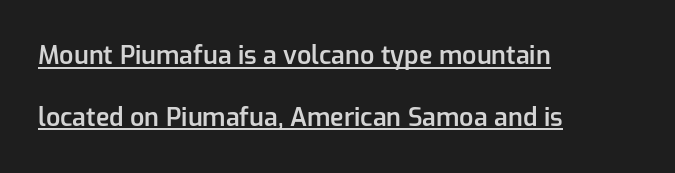
The image shows 25 px text type, upright; set left-aligned, loose line spacing (2.47x), normal letter spacing, underlined.
